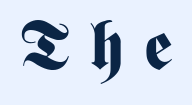
The face used here is a sans, in the tradition of grotesques and geometrics. Here the designer chose a conventional face with non-uniform glyph widths. Designer's note — italics off, roman on. Here the glyphs are tracked loosely, breaking word shapes into spaced letters. These words are printed bold, with thick strokes throughout.
